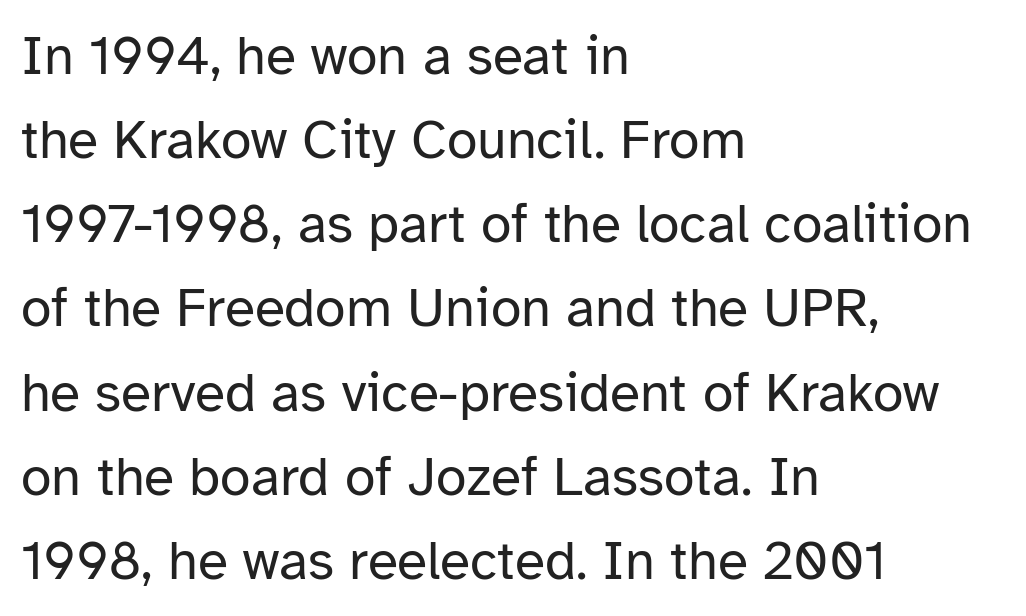
Students, observe: this is what conventionally led text looks like. What stands out about the letter spacing? Nothing — it is the standard amount. Proportional: the letters do not fall into vertical columns. The type family on display is of the sans-serif kind. Glance below the letters and you will spot only blank space.
